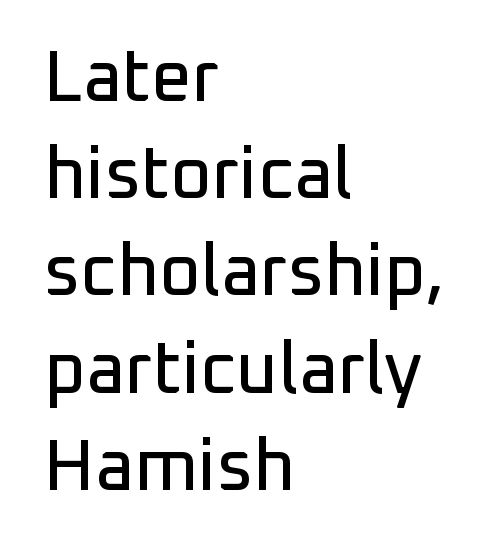
{"serif": "no", "italic": "no", "width": "normal", "stroke_contrast": "low", "x_height": "medium", "monospaced": "no", "underline": "no", "align": "left", "line_spacing": "normal", "line_spacing_ratio": 1.35, "letter_spacing": "normal", "letter_spacing_em": 0.0, "glyph_px": 72}
